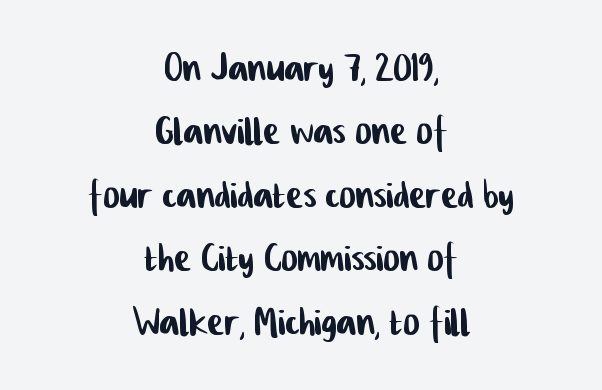
A centered setting, common on invitations and titles, is used for this passage. Note the varied advance widths — an 'i' is clearly narrower than an 'm'. Nobody touched the tracking dial on this one. Line spacing here is normal. Regarding serifs, this sample does without them.
